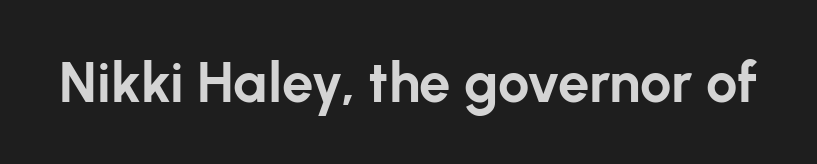
The image shows 56 px bold sans-serif type, upright; set normal letter spacing, not underlined; low stroke contrast and a medium x-height.
